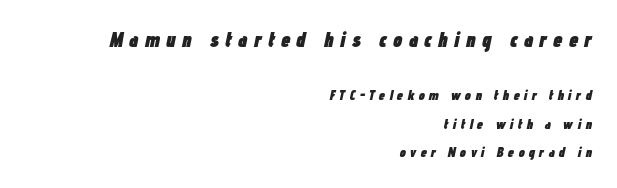
Q: Is the text bold? A: Yes.
Q: Is the text italic (slanted)? A: Yes, it leans right by about 12 degrees.
Q: Is the text underlined? A: No.
Q: How is the paragraph aligned? A: Right-aligned.
Q: Is the spacing between letters normal or unusually wide? A: Unusually wide.
Q: Is the spacing between lines tight, normal or loose? A: Loose.
Q: Which block of text is set in a larger size, the first (top) or the second (bottom)? A: The first (top) one.
